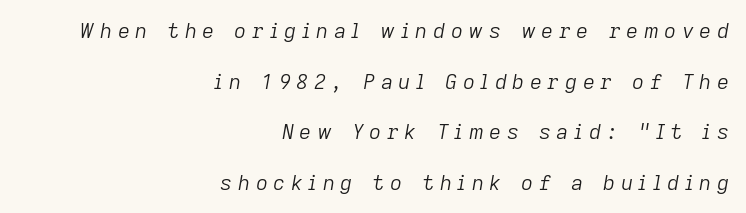
What stands out about the letter spacing? Its width — letters are far apart. Stems here are at most as thick as an everyday book face. The rendering uses a large line-height, opening up the rows. A flush-right, rag-left setting is used for this passage. This sample uses an oblique cut, with every glyph tilted off the vertical. Just letters on the line, the space beneath them empty.
